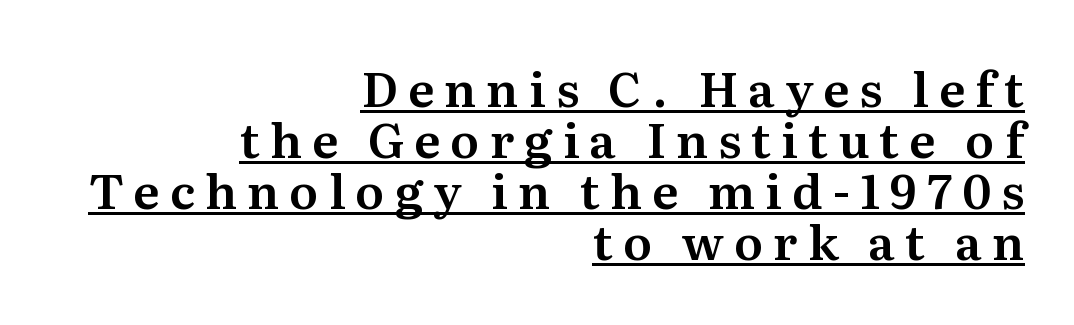
The image shows 48 px serif type, upright; set right-aligned, tight line spacing (1.06x), unusually wide letter spacing (+0.21 em), underlined; medium stroke contrast and a medium x-height.
